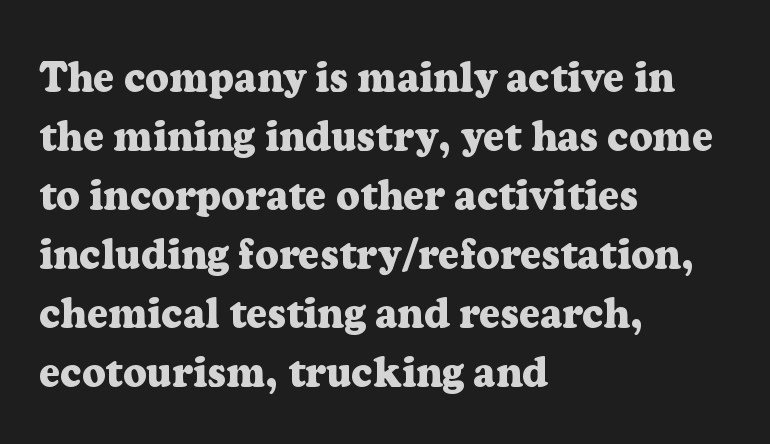
Compared with a centered layout, this one pins lines to the left instead. Compared with typical body copy, the letter spacing here is the same. You could not count columns in this text — the font is proportionally spaced. Heavy-handed strokes throughout: this text is bold. Serif or sans? Serif — the stroke terminals have little feet. The baseline area is clear.
